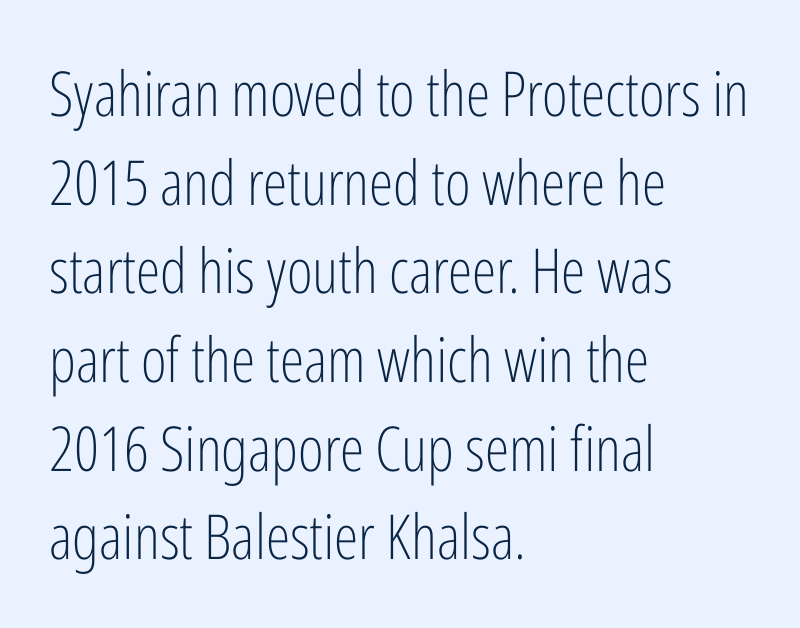
Characters remain perfectly vertical along every line. Any mark beneath the type? The region is blank. Stems and bowls with no extra thickness — not bold. In terms of letterspacing, this is plain default setting.
